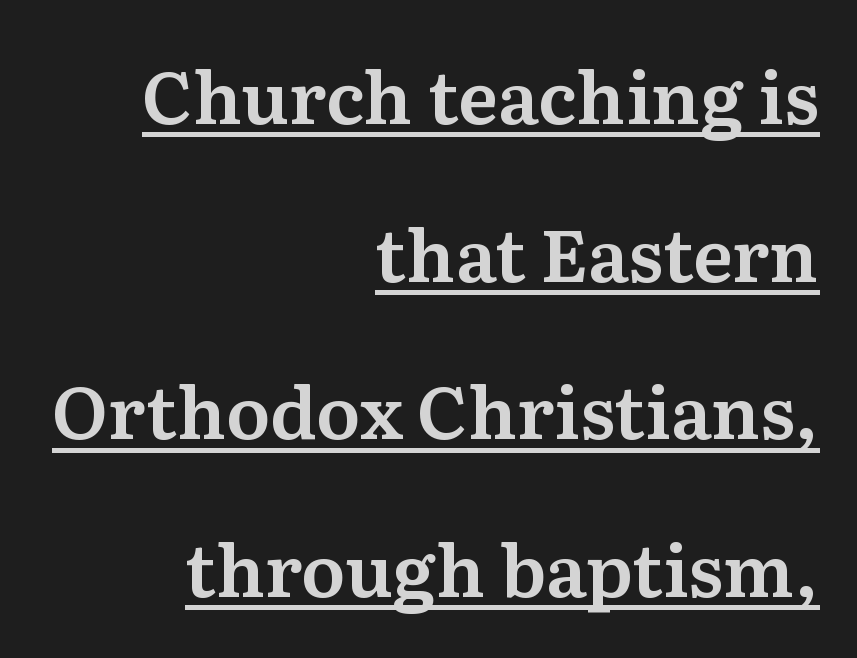
{"serif": "yes", "italic": "no", "width": "normal", "stroke_contrast": "medium", "x_height": "medium", "monospaced": "no", "underline": "yes", "align": "right", "line_spacing": "loose", "line_spacing_ratio": 2.16, "letter_spacing": "normal", "letter_spacing_em": 0.0, "glyph_px": 73}
